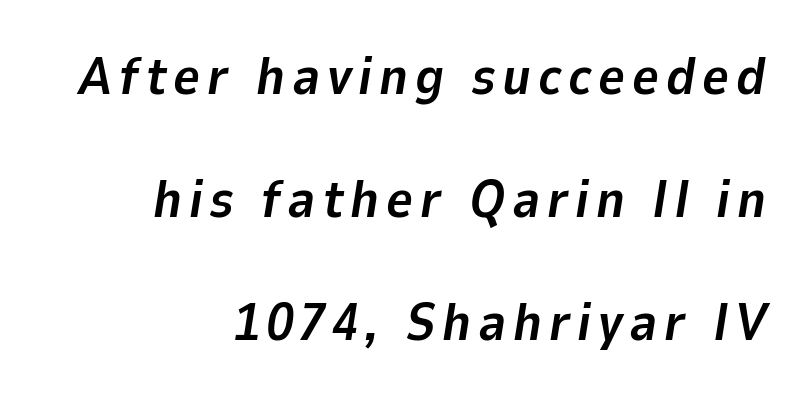
The image shows 52 px bold type, italic (leaning right); set right-aligned, loose line spacing (2.37x), not underlined; low stroke contrast and a medium x-height.
